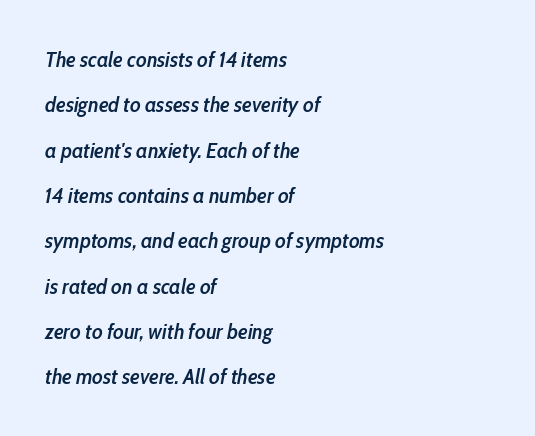
Q: Is the text bold? A: Semi-bold.
Q: Is the text italic (slanted)? A: Yes, it leans right by about 10 degrees.
Q: Is the text underlined? A: No.
Q: How is the paragraph aligned? A: Left-aligned.
Q: Is the spacing between letters normal or unusually wide? A: Normal.
Q: Is the spacing between lines tight, normal or loose? A: Loose.
